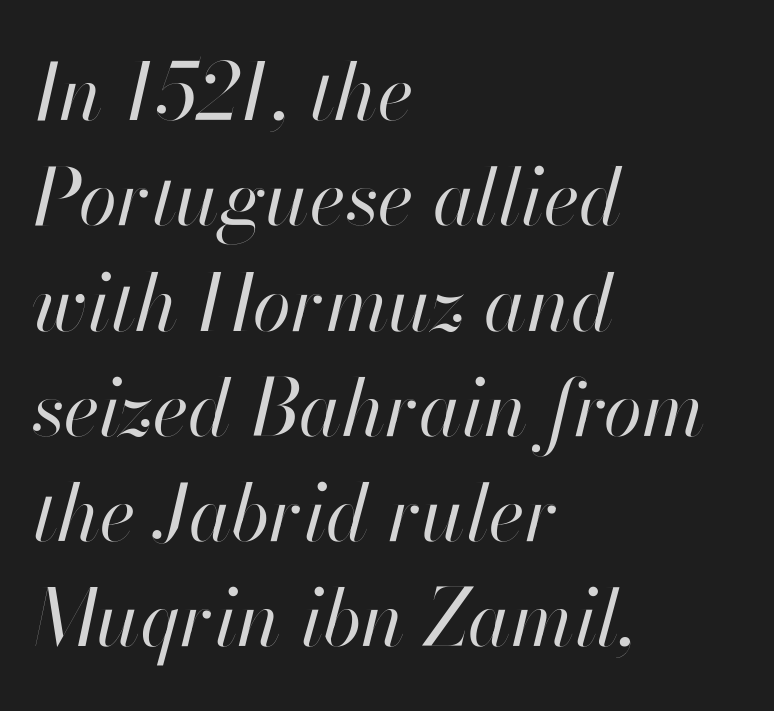
Regular leading. These lines are rendered in a variable-pitch font. Words float on clear page, feet unadorned. The ragged edge is on the right, which tells us the setting is flush left.
